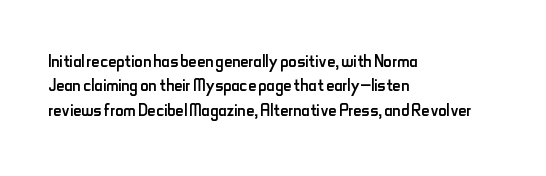
Is the letter spacing exaggerated? No — it looks like the ordinary default. The lettering stays uniformly vertical, giving the passage a roman look. One glance says dense: line gaps are narrower than usual. The face looks like a standard text weight, possibly lighter.
